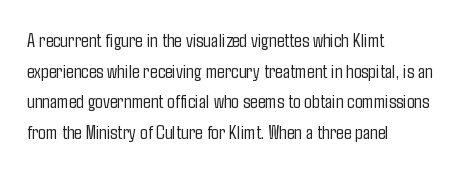
Q: Is the text bold? A: No.
Q: Is the text italic (slanted)? A: No, it is upright.
Q: Is the text underlined? A: No.
Q: How is the paragraph aligned? A: Left-aligned.
Q: Is the spacing between letters normal or unusually wide? A: Normal.
Q: Is the spacing between lines tight, normal or loose? A: Normal.
